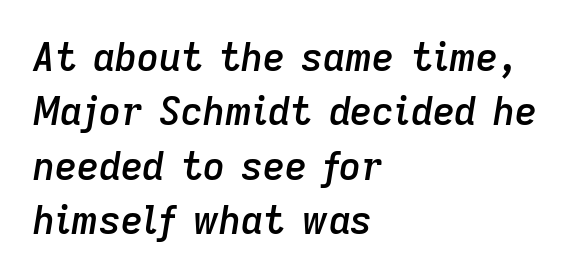
Line spacing here is normal. Casual observation: everything's shoved over to the left. Italic: yes, the glyphs are oblique. Weight check: semibold — heavier than regular, not quite bold.
